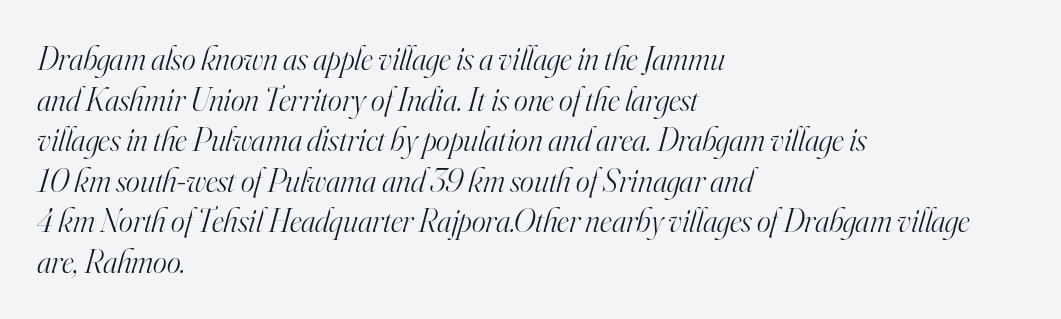
Is the block centered? No — it sits flush against the left margin. A typesetter would label this face a serif. This sample has the flowing, uneven cadence of proportional lettering. The space beneath each line is pristine and unruled.
